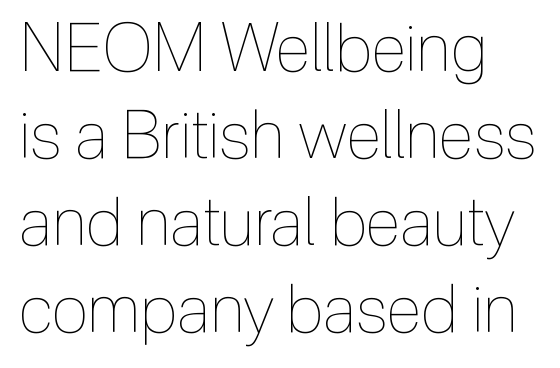
The image shows 67 px thin, condensed type, upright; set left-aligned, normal line spacing (1.3x), normal letter spacing, not underlined; a medium x-height.
